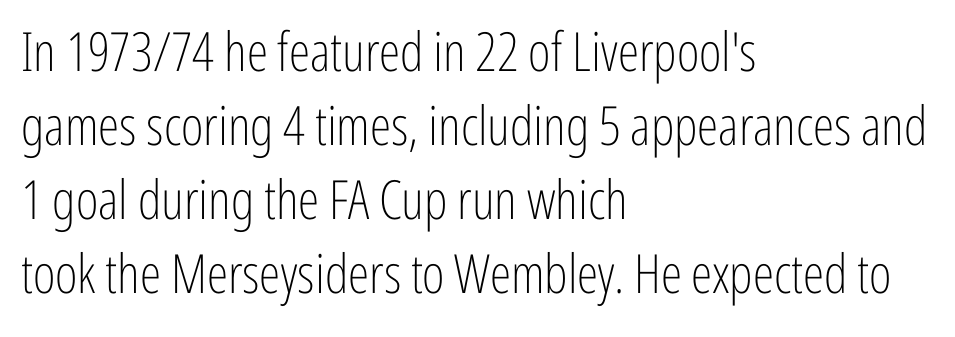
This rendering leaves character spacing at its baseline value. Leading: standard. Typeset ragged right — the left edge is the straight one. A quiet, ordinary-to-light weight characterises the typeface.
